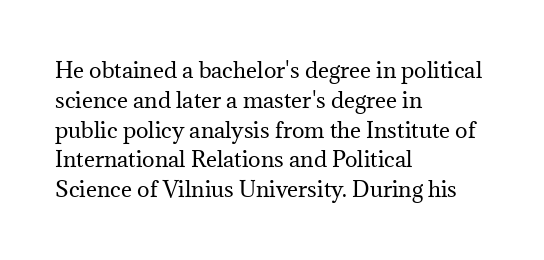
Q: Is the text bold? A: No.
Q: Is the text italic (slanted)? A: No, it is upright.
Q: Is the text underlined? A: No.
Q: How is the paragraph aligned? A: Left-aligned.
Q: Is the spacing between letters normal or unusually wide? A: Normal.
Q: Is the spacing between lines tight, normal or loose? A: Normal.
